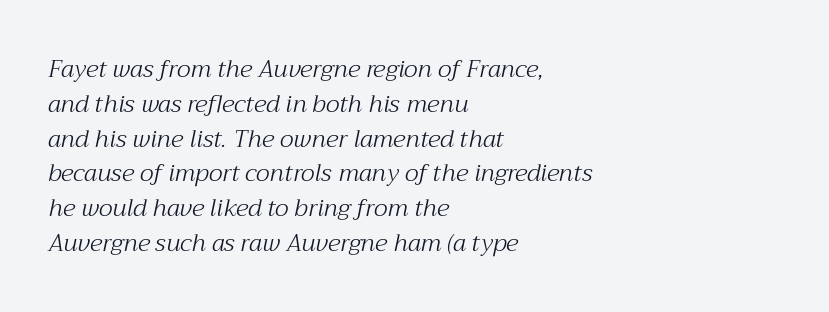
The image shows 24 px text type, italic (leaning right); set left-aligned, normal line spacing (1.45x), normal letter spacing, not underlined.
